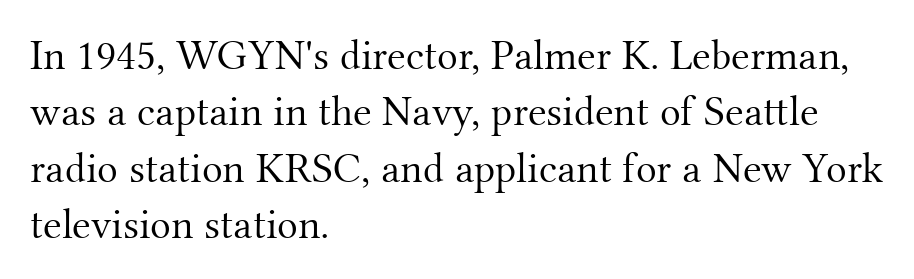
Q: Is the text bold? A: No.
Q: Is the text italic (slanted)? A: No, it is upright.
Q: Is the typeface a serif or a sans-serif typeface? A: Serif.
Q: Is the text underlined? A: No.
Q: How is the paragraph aligned? A: Left-aligned.
Q: Is the spacing between letters normal or unusually wide? A: Normal.
Q: Is the spacing between lines tight, normal or loose? A: Normal.
Q: Width (condensed, normal, or wide)? A: Normal.
Q: Stroke contrast? A: Medium.
Q: x-height? A: Small.
Q: Monospaced? A: No.
